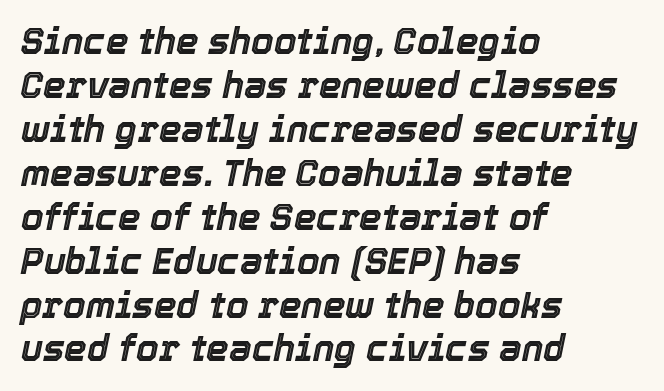
Q: Is the text italic (slanted)? A: Yes, it leans right by about 12 degrees.
Q: Is the text underlined? A: No.
Q: How is the paragraph aligned? A: Left-aligned.
Q: Is the spacing between letters normal or unusually wide? A: Normal.
Q: Width (condensed, normal, or wide)? A: Normal.
Q: x-height? A: Medium.
Q: Monospaced? A: No.
